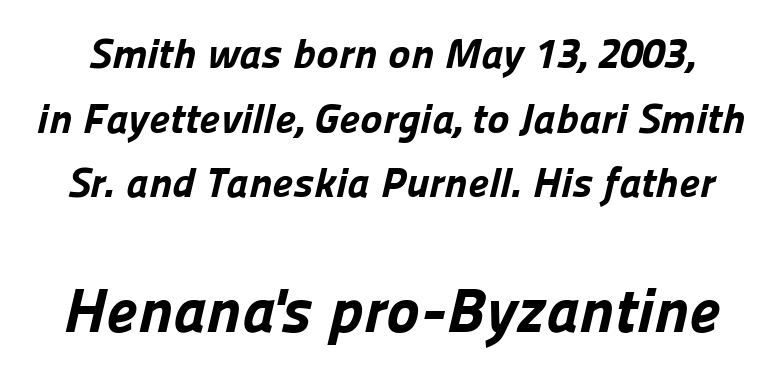
The image shows 63 px bold sans-serif type; set normal line spacing (1.54x), normal letter spacing, not underlined; the second (bottom) block is 1.5x larger; low stroke contrast and a medium x-height.
